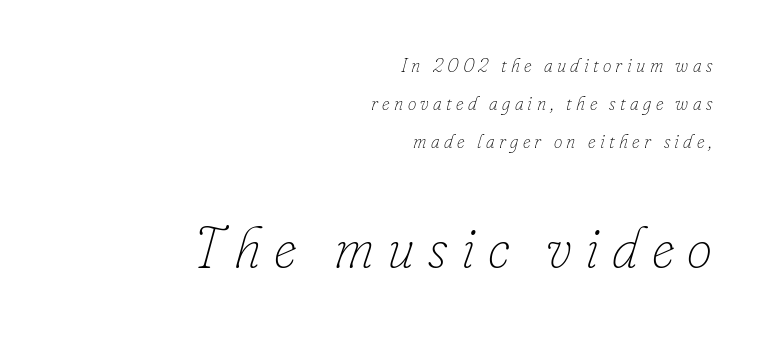
{"italic": "yes", "lean": "right", "slant_degrees": 16, "bold": "no", "weight": "thin", "width": "normal", "stroke_contrast": "low", "x_height": "small", "monospaced": "no", "underline": "no", "align": "right", "line_spacing": "loose", "line_spacing_ratio": 1.99, "letter_spacing": "wide", "letter_spacing_em": 0.23, "larger_block": "second", "size_ratio": 3.0, "glyph_px": 57}
